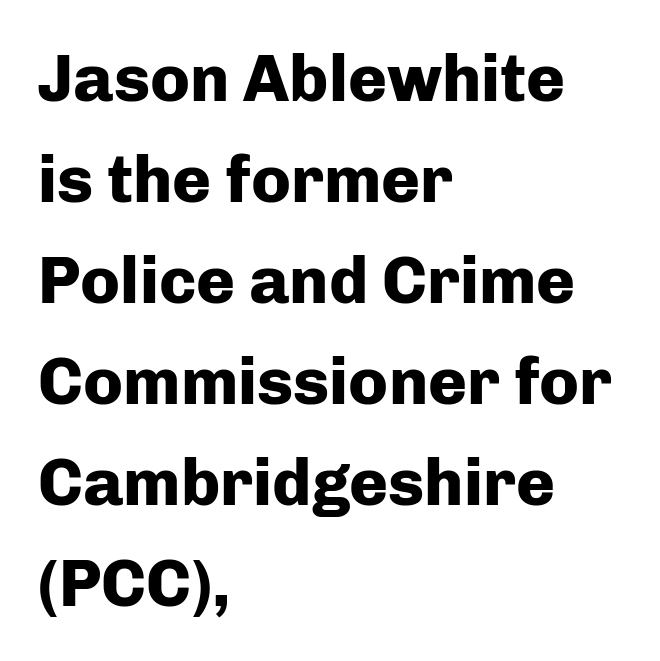
The image shows 66 px heavy sans-serif type, upright; set left-aligned, normal line spacing (1.53x), normal letter spacing, not underlined; low stroke contrast and a medium x-height.
